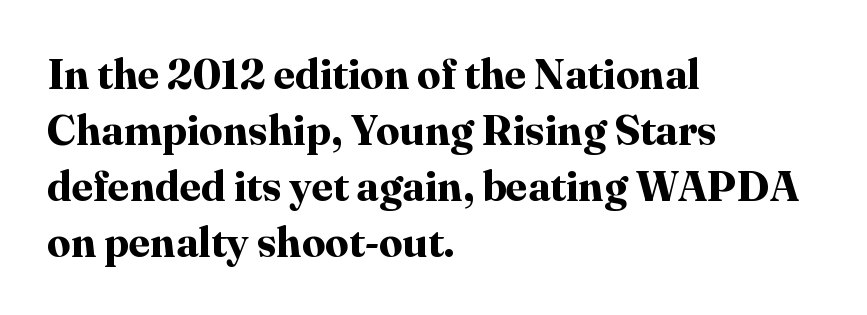
{"serif": "yes", "italic": "no", "bold": "yes", "weight": "bold", "width": "normal", "stroke_contrast": "high", "x_height": "medium", "monospaced": "no", "underline": "no", "align": "left", "line_spacing": "normal", "line_spacing_ratio": 1.33, "letter_spacing": "normal", "letter_spacing_em": 0.0, "glyph_px": 42}
